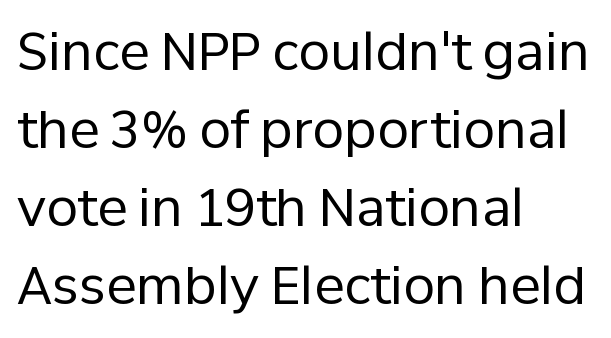
Stems and bowls with no extra thickness — not bold. Underline: absent. Where is the straight margin? On the left. The text was rendered using a sans face with plain stroke endings. Upright lettering throughout.
